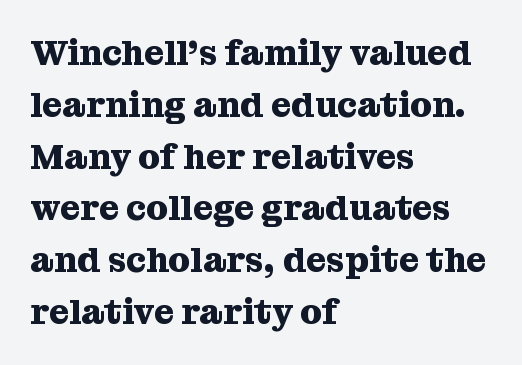
The image shows 35 px heavy serif type, upright; set left-aligned, normal line spacing (1.48x), normal letter spacing, not underlined; medium stroke contrast and a medium x-height.
